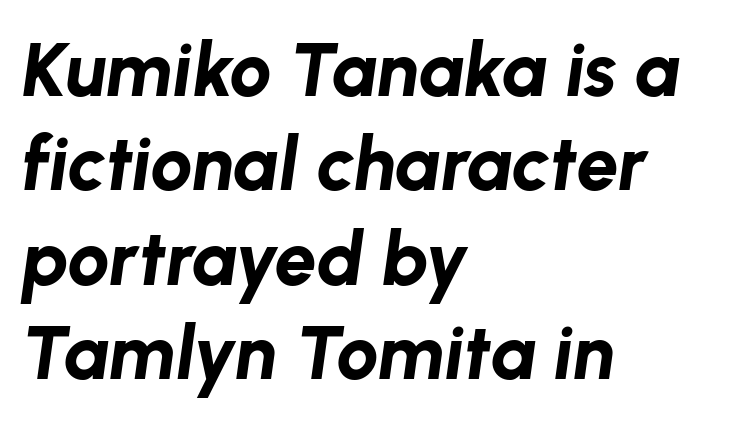
The image shows 75 px bold type, italic (leaning right); set left-aligned, normal line spacing (1.26x), normal letter spacing, not underlined; low stroke contrast and a medium x-height.
